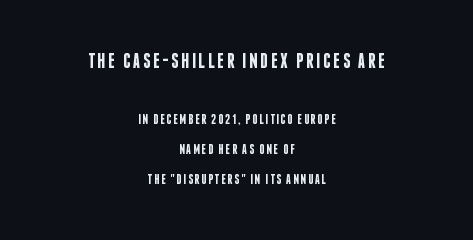
The image shows 21 px text type, upright; set centered, loose line spacing (2.12x), not underlined; the first (top) block is 1.5x larger.
